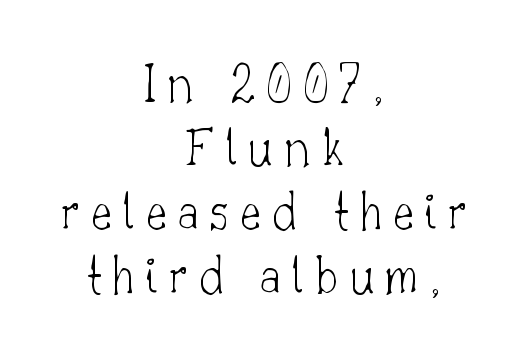
The image shows 56 px thin serif type, upright; set centered, tight line spacing (1.14x), unusually wide letter spacing (+0.2 em), not underlined; low stroke contrast and a small x-height.
